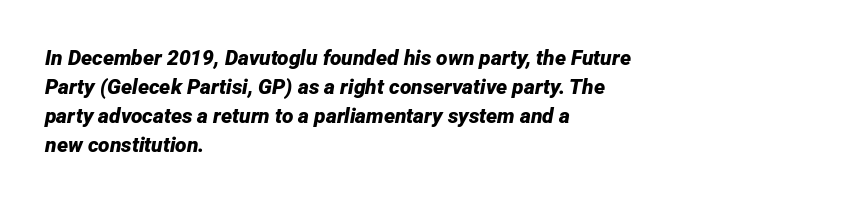
Q: Is the text bold? A: Yes.
Q: Is the text italic (slanted)? A: Yes, it leans right by about 12 degrees.
Q: Is the text underlined? A: No.
Q: How is the paragraph aligned? A: Left-aligned.
Q: Is the spacing between letters normal or unusually wide? A: Normal.
Q: Is the spacing between lines tight, normal or loose? A: Normal.
